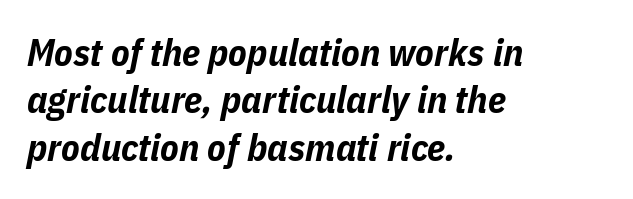
Rows of type keep a routine distance in the vertical direction. The passage shown has conventional tracking throughout. The face used here is proportionally spaced, like ordinary book or web type. Glance below the letters and you will spot only blank space. Compared with ordinary roman type, these characters are visibly tilted. Alignment: flush left.
